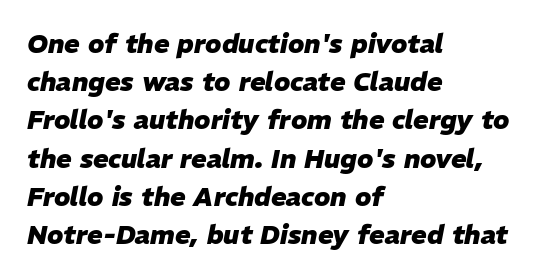
Q: Is the text bold? A: Yes.
Q: Is the text italic (slanted)? A: Yes, it leans right by about 11 degrees.
Q: Is the text underlined? A: No.
Q: How is the paragraph aligned? A: Left-aligned.
Q: Is the spacing between letters normal or unusually wide? A: Normal.
Q: Is the spacing between lines tight, normal or loose? A: Normal.
